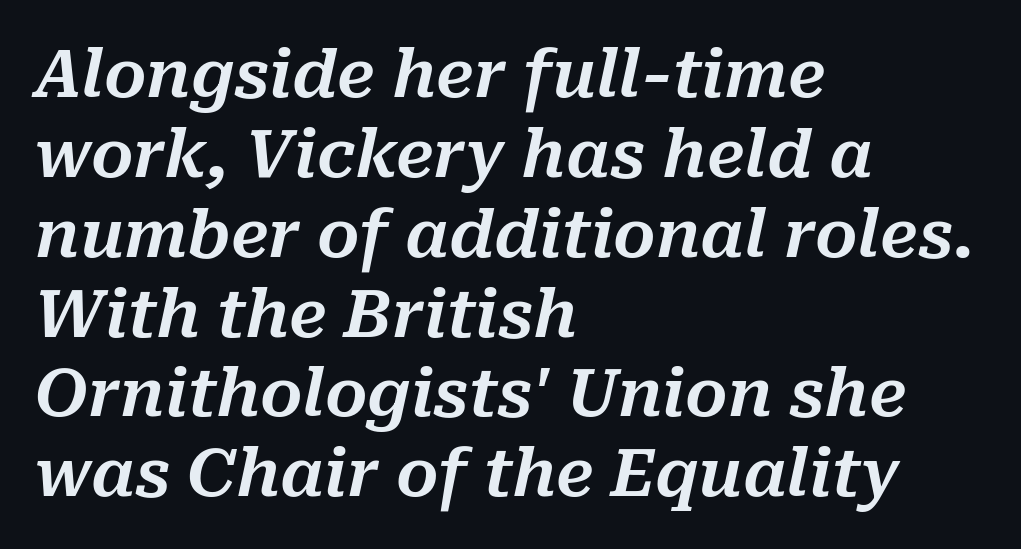
Q: Is the text italic (slanted)? A: Yes, it leans right by about 10 degrees.
Q: Is the text underlined? A: No.
Q: How is the paragraph aligned? A: Left-aligned.
Q: Is the spacing between letters normal or unusually wide? A: Normal.
Q: Width (condensed, normal, or wide)? A: Normal.
Q: Stroke contrast? A: Medium.
Q: x-height? A: Medium.
Q: Monospaced? A: No.
